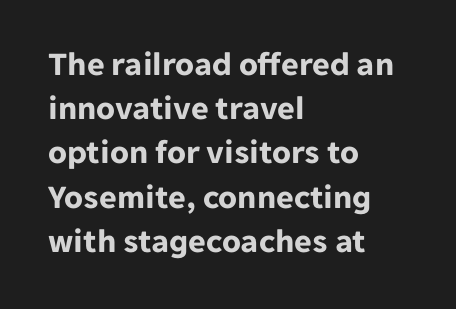
Is the letter spacing exaggerated? No — it looks like the ordinary default. Has an underline been added? It has not. This is heavy type, rendered in bold. Every stem runs plumb, perpendicular to the baseline.
